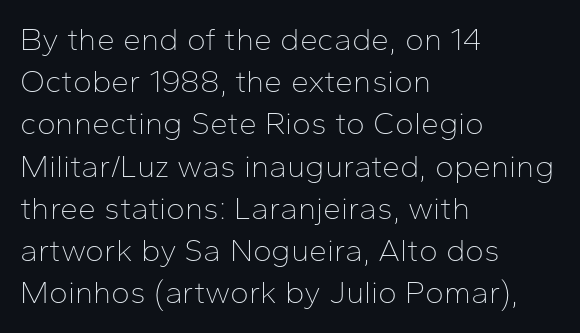
Q: Is the text bold? A: No.
Q: Is the text italic (slanted)? A: No, it is upright.
Q: Is the typeface a serif or a sans-serif typeface? A: Sans-serif.
Q: Is the text underlined? A: No.
Q: How is the paragraph aligned? A: Left-aligned.
Q: Is the spacing between letters normal or unusually wide? A: Normal.
Q: Is the spacing between lines tight, normal or loose? A: Normal.
Q: Width (condensed, normal, or wide)? A: Normal.
Q: Stroke contrast? A: Low.
Q: x-height? A: Medium.
Q: Monospaced? A: No.
